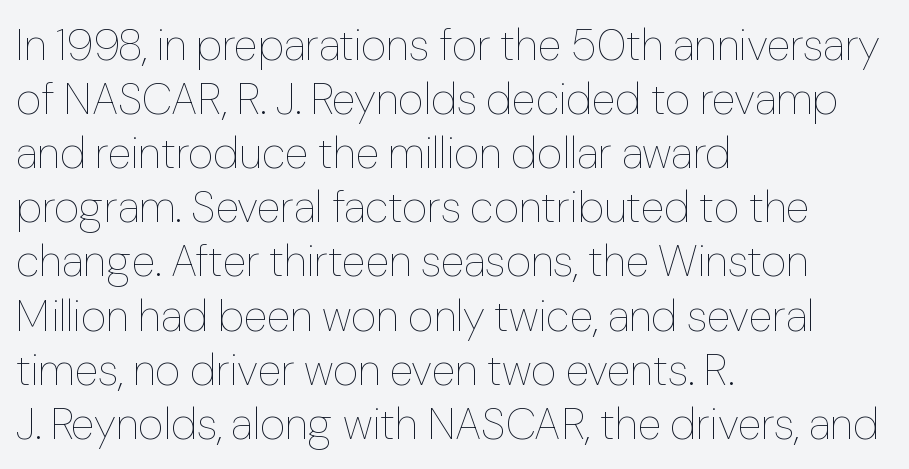
{"italic": "no", "bold": "no", "weight": "thin", "width": "normal", "stroke_contrast": "low", "x_height": "medium", "monospaced": "no", "underline": "no", "align": "left", "line_spacing_ratio": 1.23, "letter_spacing": "normal", "letter_spacing_em": 0.0, "glyph_px": 44}
